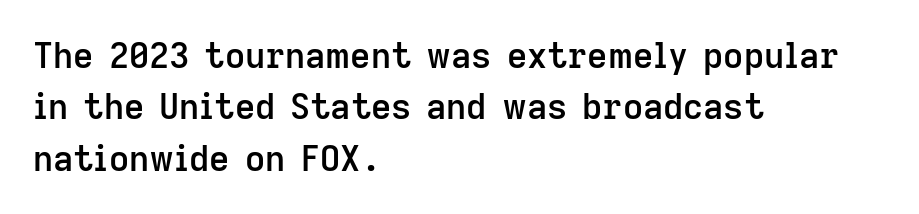
{"serif": "no", "italic": "no", "bold": "semi", "weight": "semibold", "width": "normal", "stroke_contrast": "low", "x_height": "medium", "monospaced": "no", "underline": "no", "align": "left", "line_spacing": "normal", "line_spacing_ratio": 1.47, "letter_spacing": "normal", "letter_spacing_em": 0.0, "glyph_px": 35}
